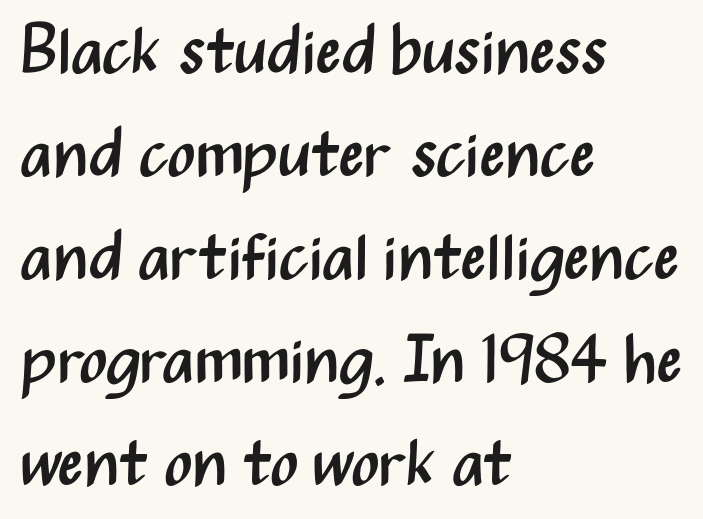
Q: Is the text bold? A: No.
Q: Is the text italic (slanted)? A: No, it is upright.
Q: Is the typeface a serif or a sans-serif typeface? A: Sans-serif.
Q: Is the text underlined? A: No.
Q: How is the paragraph aligned? A: Left-aligned.
Q: Is the spacing between letters normal or unusually wide? A: Normal.
Q: Is the spacing between lines tight, normal or loose? A: Normal.
Q: Width (condensed, normal, or wide)? A: Condensed.
Q: Stroke contrast? A: Medium.
Q: x-height? A: Medium.
Q: Monospaced? A: No.
